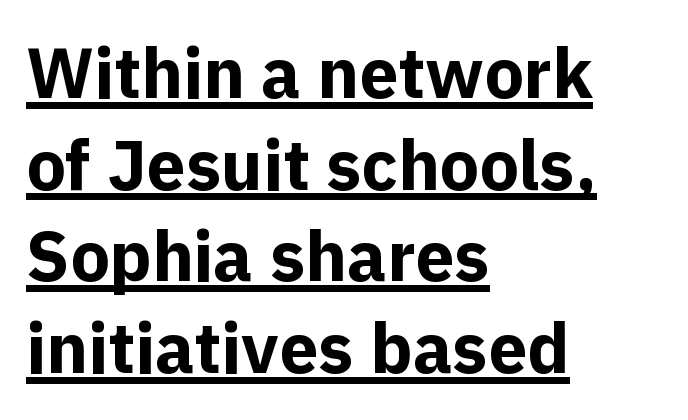
Q: Is the text bold? A: Yes.
Q: Is the text italic (slanted)? A: No, it is upright.
Q: Is the typeface a serif or a sans-serif typeface? A: Sans-serif.
Q: Is the text underlined? A: Yes.
Q: How is the paragraph aligned? A: Left-aligned.
Q: Is the spacing between letters normal or unusually wide? A: Normal.
Q: Is the spacing between lines tight, normal or loose? A: Normal.
Q: Width (condensed, normal, or wide)? A: Normal.
Q: x-height? A: Medium.
Q: Monospaced? A: No.
